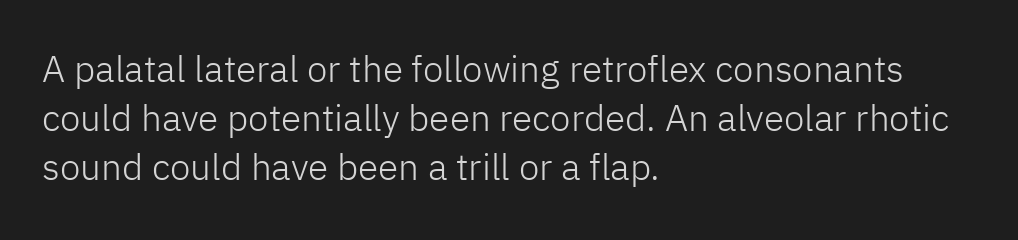
The image shows 37 px light sans-serif type, upright; set left-aligned, normal line spacing (1.32x), normal letter spacing, not underlined; low stroke contrast and a medium x-height.
